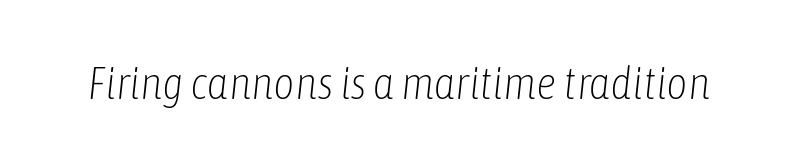
Q: Is the text bold? A: No.
Q: Is the text italic (slanted)? A: Yes, it leans right by about 6 degrees.
Q: Is the text underlined? A: No.
Q: Is the spacing between letters normal or unusually wide? A: Normal.
Q: Width (condensed, normal, or wide)? A: Condensed.
Q: Stroke contrast? A: Low.
Q: x-height? A: Medium.
Q: Monospaced? A: No.
